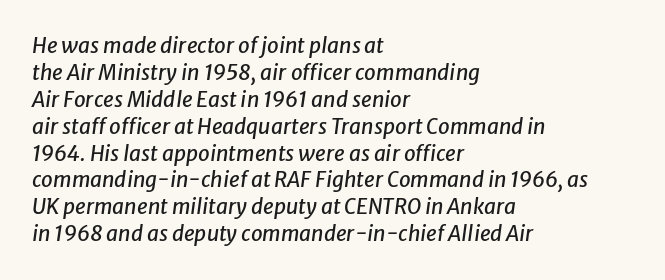
The image shows 21 px text type, italic (leaning right); set left-aligned, normal line spacing (1.28x), normal letter spacing, not underlined.
